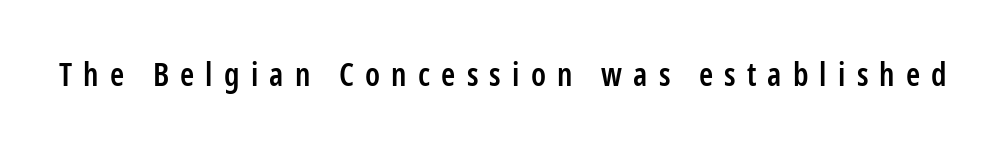
{"serif": "no", "italic": "no", "bold": "semi", "weight": "semibold", "width": "condensed", "stroke_contrast": "low", "x_height": "medium", "monospaced": "no", "underline": "no", "letter_spacing": "wide", "letter_spacing_em": 0.35, "glyph_px": 32}
